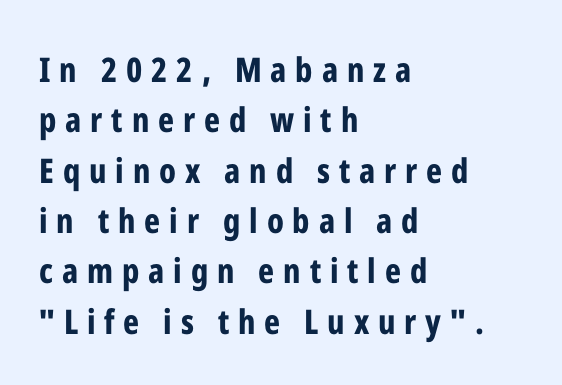
The image shows 34 px bold, condensed sans-serif type, upright; set left-aligned, normal line spacing (1.48x), unusually wide letter spacing (+0.26 em), not underlined; low stroke contrast and a medium x-height.
